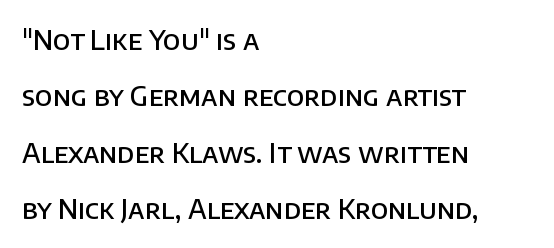
Q: Is the text bold? A: Semi-bold.
Q: Is the text italic (slanted)? A: No, it is upright.
Q: Is the text underlined? A: No.
Q: How is the paragraph aligned? A: Left-aligned.
Q: Is the spacing between letters normal or unusually wide? A: Normal.
Q: Is the spacing between lines tight, normal or loose? A: Loose.
